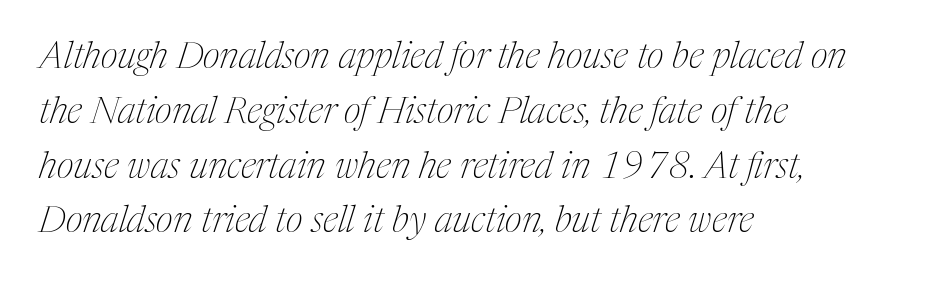
The image shows 37 px thin, condensed serif type, italic (leaning right); set left-aligned, normal line spacing (1.48x), normal letter spacing, not underlined; medium stroke contrast and a medium x-height.
